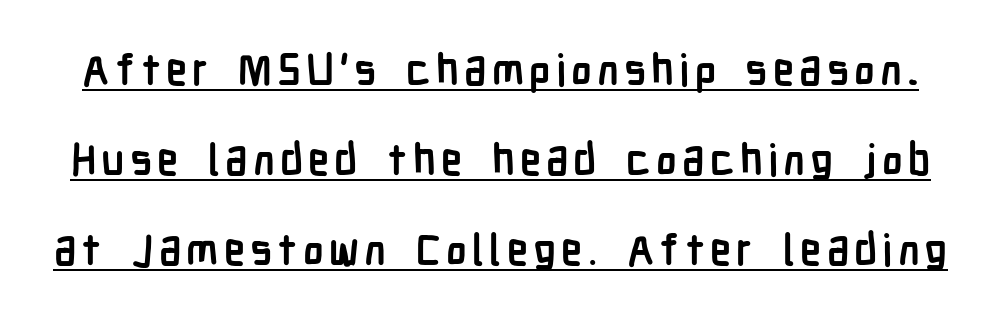
Summary of vertical rhythm: relaxed, with wide interline spacing. Note the varied advance widths — an 'i' is clearly narrower than an 'm'. This rendering features underlined lettering. The glyphs in this specimen are sans serif. The strokes are fattened all the way to bold. The axis of the letterforms is exactly vertical.
